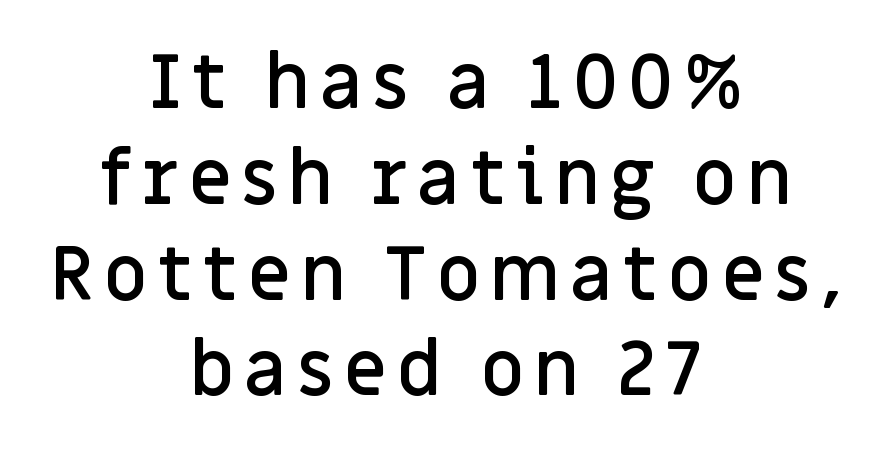
{"serif": "no", "italic": "no", "bold": "semi", "weight": "semibold", "width": "normal", "stroke_contrast": "low", "x_height": "large", "monospaced": "no", "underline": "no", "align": "center", "line_spacing": "normal", "line_spacing_ratio": 1.26, "glyph_px": 76}
